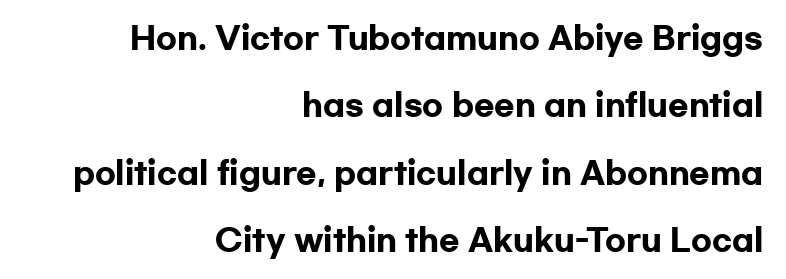
These lines are rendered in a variable-pitch font. Compared with typical paragraphs, the rows here are farther apart. Right-aligned paragraph, ragged on the left. Quick note: underline off.
